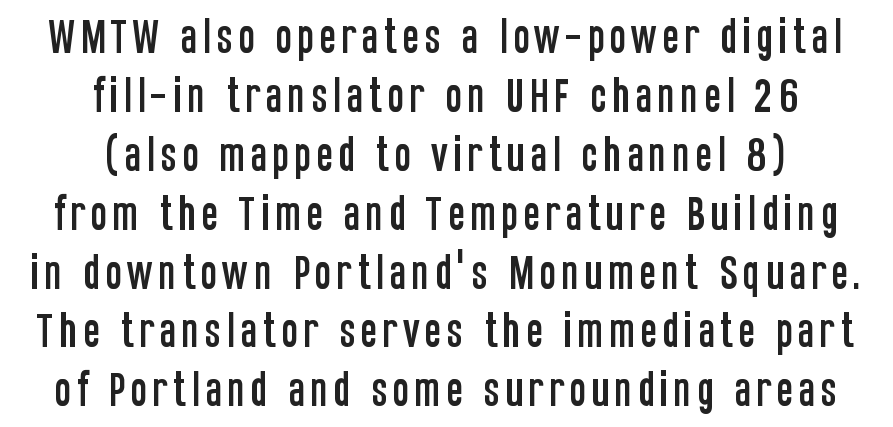
The foot of each line stays bare and open. The text was rendered using a sans face with plain stroke endings. Posture: vertical. Both edges are ragged and mirror each other, which tells us the setting is centered. The lines sit at an ordinary, default distance from one another.
